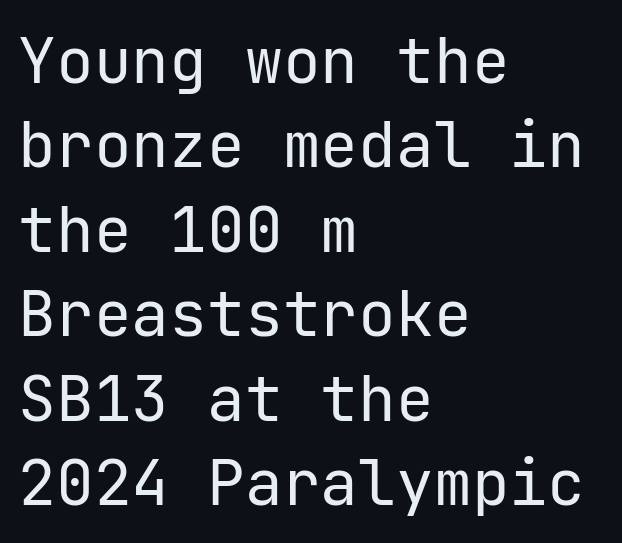
The setting favours the left margin, as ordinary paragraphs usually do. Summary of vertical rhythm: regular, with standard interline spacing. Honestly, there is no underline to notice here at all. In terms of posture, this sample is upright.
